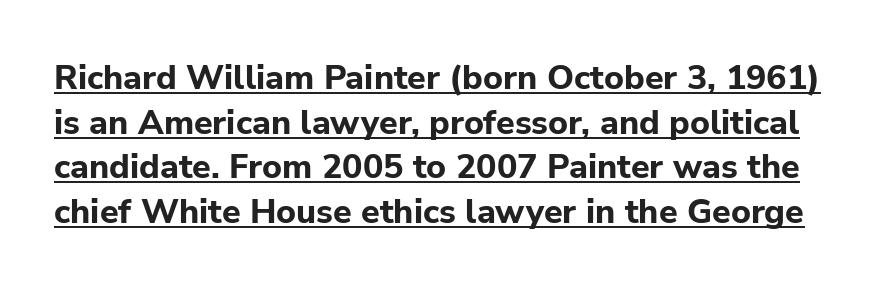
The image shows 34 px bold sans-serif type, upright; set normal line spacing (1.31x), normal letter spacing, underlined; low stroke contrast and a medium x-height.
